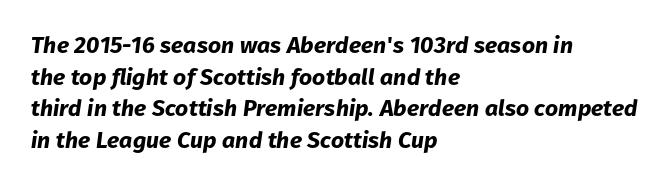
A typesetter would call this leading conventional body-copy spacing. The whole block is typeset with a tilt. These lines are set flush left with a ragged right edge. The letters are bold, with thick, heavy strokes.
